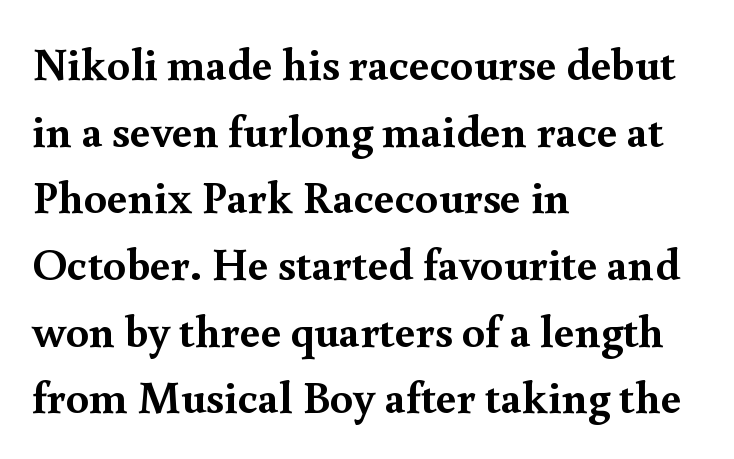
{"serif": "yes", "italic": "no", "bold": "yes", "weight": "semibold", "width": "normal", "x_height": "small", "monospaced": "no", "underline": "no", "align": "left", "line_spacing": "normal", "line_spacing_ratio": 1.45, "letter_spacing": "normal", "letter_spacing_em": 0.0, "glyph_px": 46}
